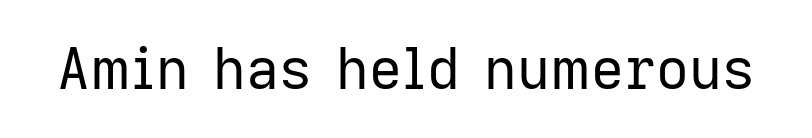
Q: Is the text bold? A: No.
Q: Is the text italic (slanted)? A: No, it is upright.
Q: Is the typeface a serif or a sans-serif typeface? A: Sans-serif.
Q: Is the text underlined? A: No.
Q: Is the spacing between letters normal or unusually wide? A: Normal.
Q: Width (condensed, normal, or wide)? A: Normal.
Q: Stroke contrast? A: Low.
Q: x-height? A: Medium.
Q: Monospaced? A: No.
